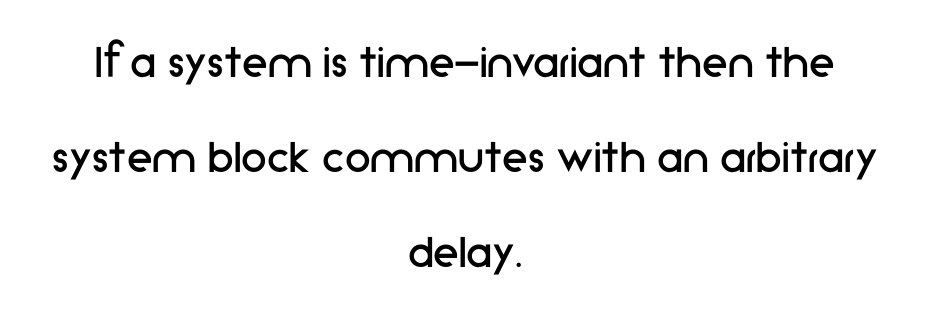
{"serif": "no", "italic": "no", "bold": "no", "weight": "regular", "width": "normal", "stroke_contrast": "low", "x_height": "medium", "monospaced": "no", "underline": "no", "align": "center", "line_spacing_ratio": 1.83, "letter_spacing": "normal", "letter_spacing_em": 0.0, "glyph_px": 52}
